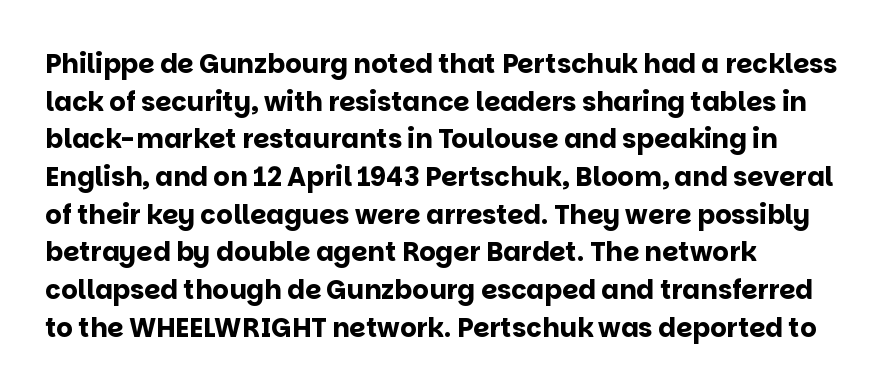
{"italic": "no", "bold": "yes", "underline": "no", "align": "left", "line_spacing": "normal", "line_spacing_ratio": 1.45, "letter_spacing": "normal", "letter_spacing_em": 0.0, "glyph_px": 26}
